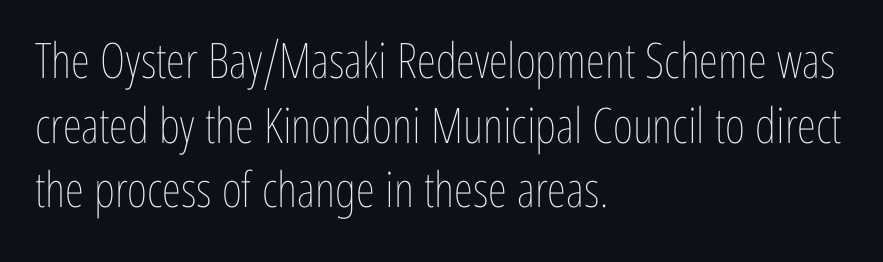
Quick note: interline space is typical. Words float on clear page, feet unadorned. Rendered with straight, roman letterforms. Notice how the passage keeps a crisp vertical edge on the left only. Weight: regular or lighter. Look at the tracking — it's just the regular setting, nothing added.
